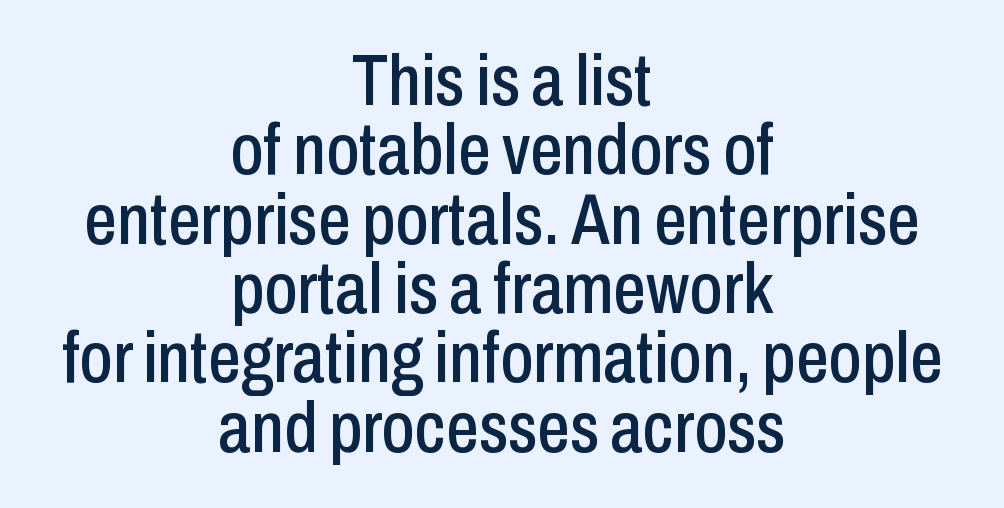
{"serif": "no", "italic": "no", "width": "condensed", "stroke_contrast": "low", "x_height": "medium", "monospaced": "no", "underline": "no", "align": "center", "line_spacing": "tight", "line_spacing_ratio": 0.95, "letter_spacing": "normal", "letter_spacing_em": 0.0, "glyph_px": 73}
